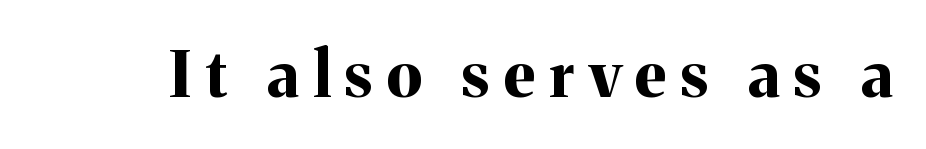
Q: Is the text bold? A: Yes.
Q: Is the text italic (slanted)? A: No, it is upright.
Q: Is the typeface a serif or a sans-serif typeface? A: Serif.
Q: Is the text underlined? A: No.
Q: Is the spacing between letters normal or unusually wide? A: Unusually wide.
Q: Width (condensed, normal, or wide)? A: Normal.
Q: Stroke contrast? A: Medium.
Q: x-height? A: Medium.
Q: Monospaced? A: No.
